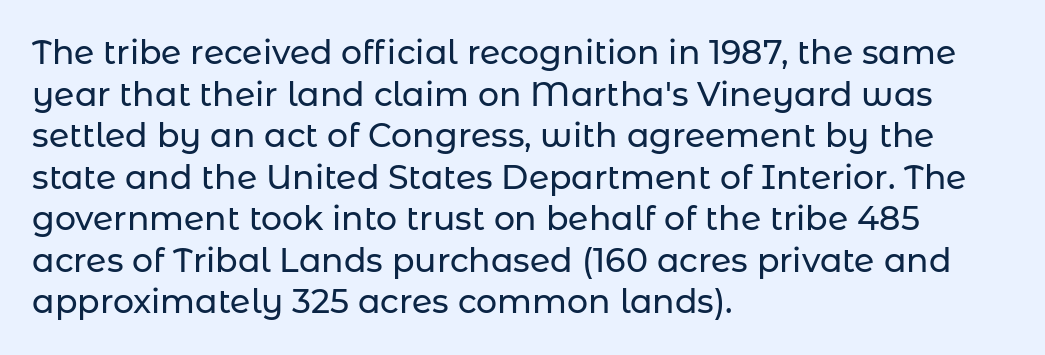
{"serif": "no", "italic": "no", "width": "normal", "stroke_contrast": "low", "x_height": "medium", "monospaced": "no", "underline": "no", "align": "left", "line_spacing": "normal", "line_spacing_ratio": 1.26, "letter_spacing": "normal", "letter_spacing_em": 0.0, "glyph_px": 33}
